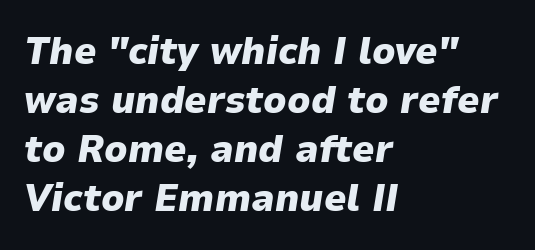
Line starts are locked; line ends wander. Vertical spacing — default. You could call the tracking neutral — neither tight nor loose. I'd describe the lettering as bold — thick and assertive. Descenders are the only things crossing below the line.
